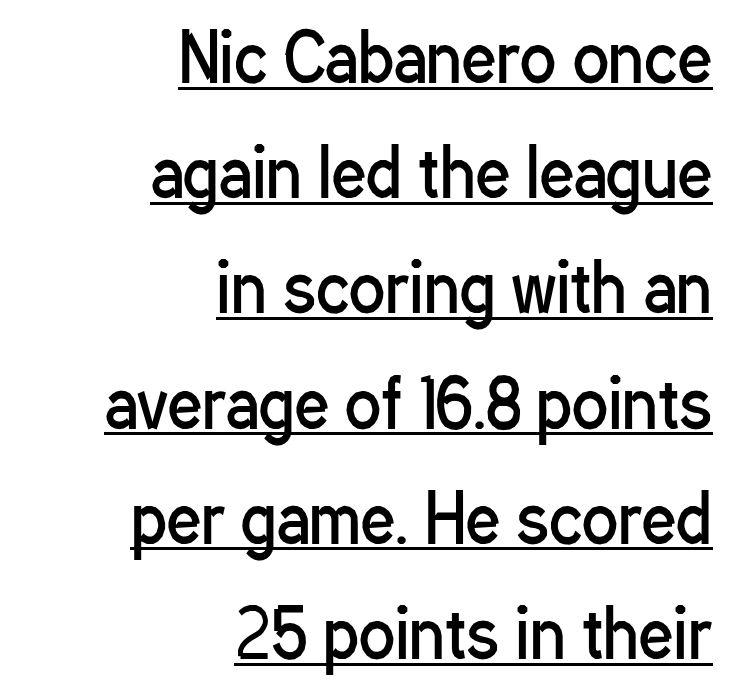
Q: Is the text bold? A: No.
Q: Is the text italic (slanted)? A: No, it is upright.
Q: Is the typeface a serif or a sans-serif typeface? A: Sans-serif.
Q: Is the text underlined? A: Yes.
Q: How is the paragraph aligned? A: Right-aligned.
Q: Is the spacing between letters normal or unusually wide? A: Normal.
Q: Width (condensed, normal, or wide)? A: Condensed.
Q: Stroke contrast? A: Low.
Q: x-height? A: Medium.
Q: Monospaced? A: No.
